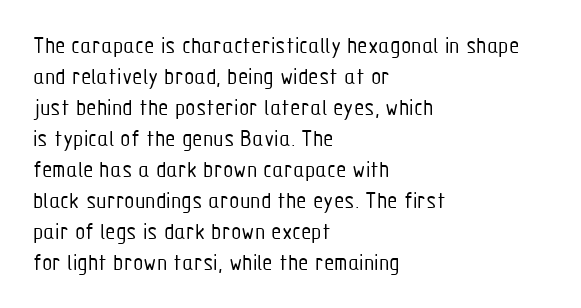
These lines keep a tight, regular rhythm from letter to letter. Notice how descenders clear the ascenders below comfortably — that's standard leading. These lines were composed using upright roman letters. One-word summary of the alignment: left. Nobody drew a line under any word here. The typesetting does not lean heavy: it is not bold.
